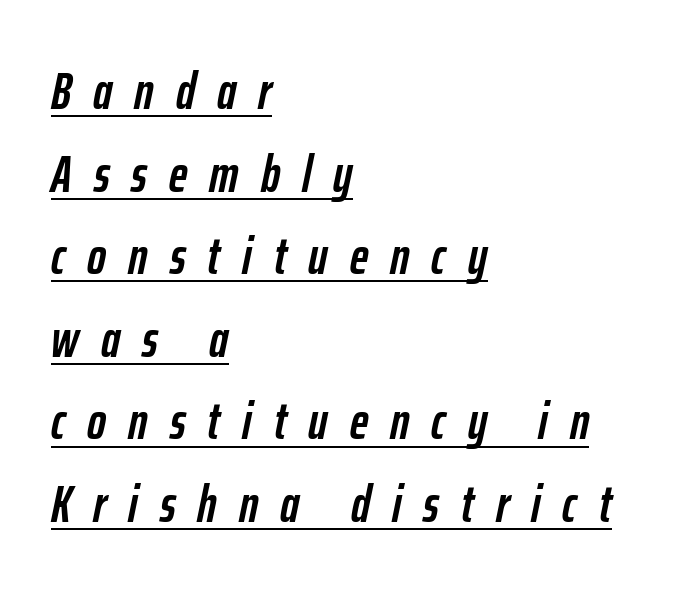
Short and long lines alike share a common starting point at left. Underline: present. Normally led — the rows are evenly, conventionally spaced. The line texture is sparse and dotted thanks to wide tracking. A typesetter would mark this as italic. The passage shown is typed in a proportional face where columns would drift.
